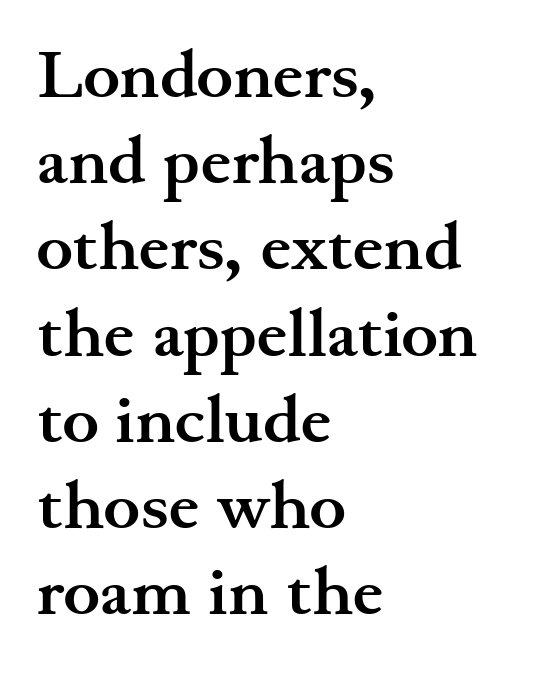
Q: Is the text bold? A: Yes.
Q: Is the text italic (slanted)? A: No, it is upright.
Q: Is the typeface a serif or a sans-serif typeface? A: Serif.
Q: Is the text underlined? A: No.
Q: How is the paragraph aligned? A: Left-aligned.
Q: Is the spacing between letters normal or unusually wide? A: Normal.
Q: Is the spacing between lines tight, normal or loose? A: Normal.
Q: Width (condensed, normal, or wide)? A: Wide.
Q: Stroke contrast? A: Medium.
Q: x-height? A: Small.
Q: Monospaced? A: No.
